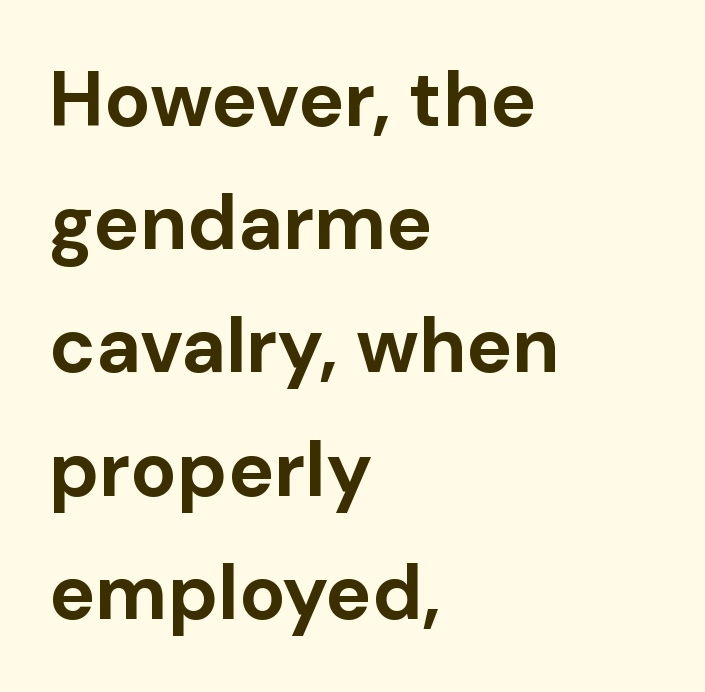
{"serif": "no", "italic": "no", "bold": "yes", "weight": "bold", "width": "normal", "stroke_contrast": "low", "x_height": "medium", "monospaced": "no", "underline": "no", "align": "left", "line_spacing": "normal", "line_spacing_ratio": 1.6, "letter_spacing": "normal", "letter_spacing_em": 0.0, "glyph_px": 77}
